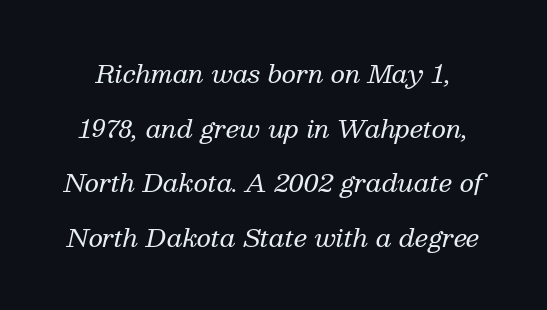
Rows of type keep a wide berth in the vertical direction. Observe the lean: these are italic letterforms. Plain, unruled lines of type. Summary of weight: not heavy and not bold. Default kerning and tracking; the words read as compact shapes.
